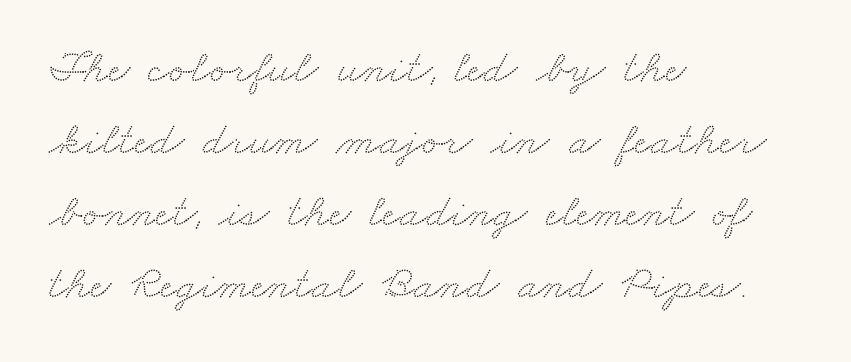
The image shows 47 px wide serif type; set left-aligned, normal line spacing (1.53x), normal letter spacing, not underlined; medium stroke contrast and a small x-height.
